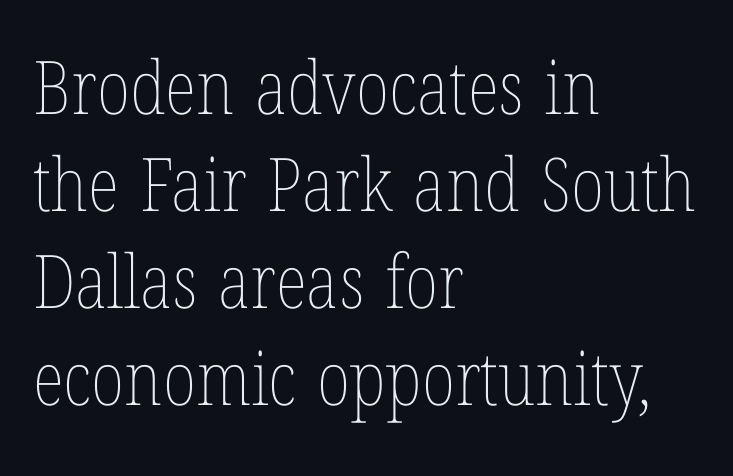
{"italic": "no", "bold": "no", "weight": "thin", "width": "condensed", "stroke_contrast": "low", "x_height": "medium", "monospaced": "no", "underline": "no", "align": "left", "line_spacing": "normal", "line_spacing_ratio": 1.31, "letter_spacing": "normal", "letter_spacing_em": 0.0, "glyph_px": 74}
